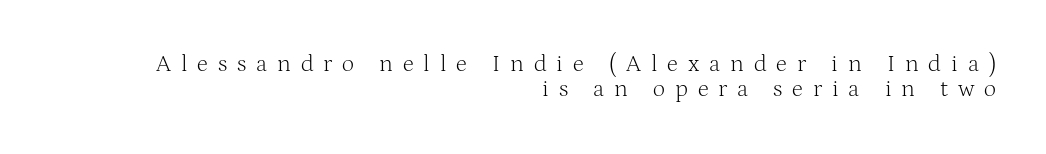
Q: Is the text bold? A: No.
Q: Is the text italic (slanted)? A: No, it is upright.
Q: Is the text underlined? A: No.
Q: How is the paragraph aligned? A: Right-aligned.
Q: Is the spacing between letters normal or unusually wide? A: Unusually wide.
Q: Is the spacing between lines tight, normal or loose? A: Tight.
